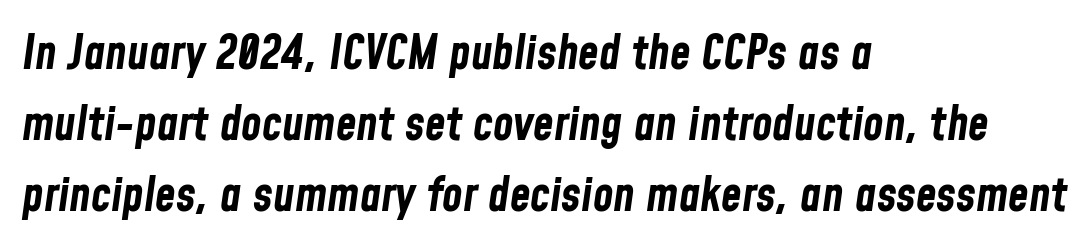
This sample keeps an unexceptional amount of space between lines. The foot of each line stays bare and open. Every letter is thick-stroked: bold, no question. A typesetter would mark this as italic. Think of a printed novel: that variable character pitch is what you see here.
